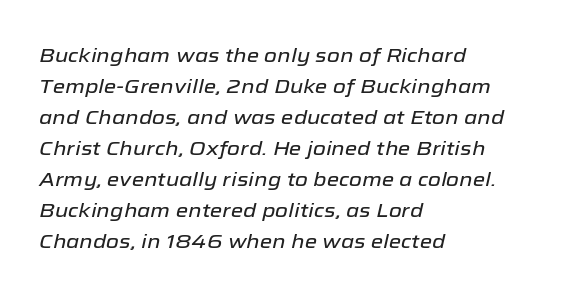
{"italic": "yes", "lean": "right", "slant_degrees": 12, "underline": "no", "align": "left", "line_spacing": "normal", "line_spacing_ratio": 1.55, "letter_spacing": "normal", "letter_spacing_em": 0.0, "glyph_px": 20}
